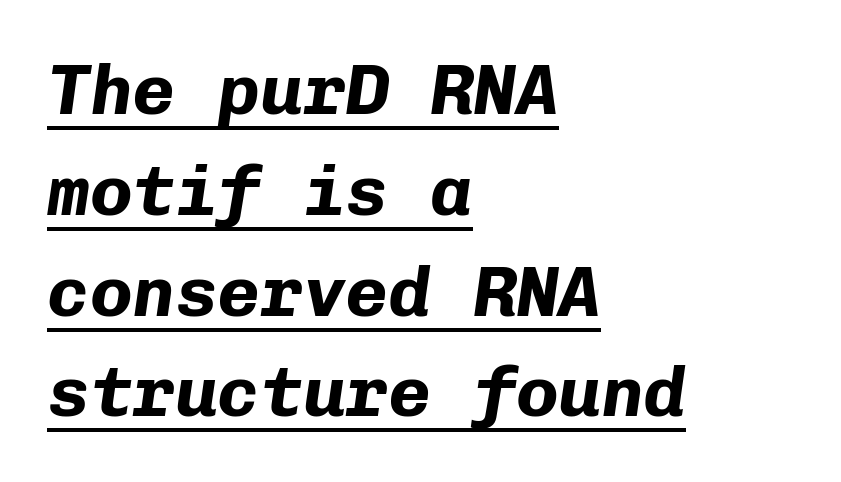
{"italic": "yes", "lean": "right", "slant_degrees": 8, "bold": "yes", "weight": "bold", "width": "normal", "stroke_contrast": "low", "x_height": "medium", "monospaced": "yes", "underline": "yes", "align": "left", "line_spacing": "normal", "line_spacing_ratio": 1.42, "letter_spacing": "normal", "letter_spacing_em": 0.0, "glyph_px": 71}
